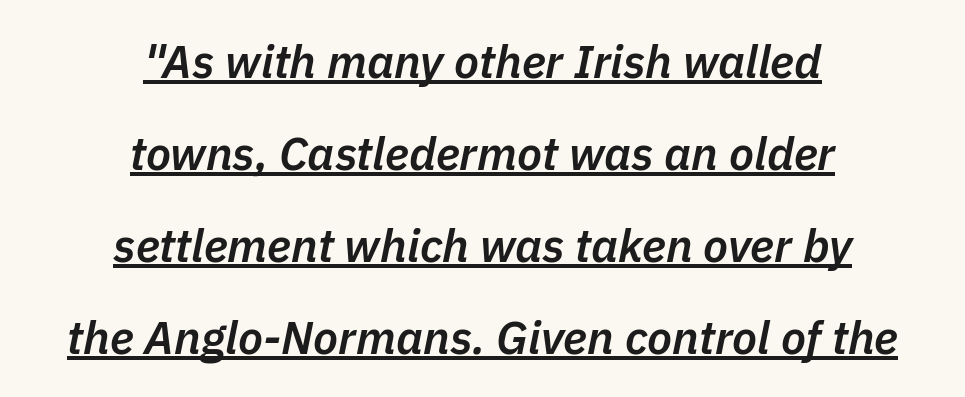
The image shows 46 px semibold type, italic (leaning right); set centered, loose line spacing (2.0x), normal letter spacing, underlined; low stroke contrast and a medium x-height.
